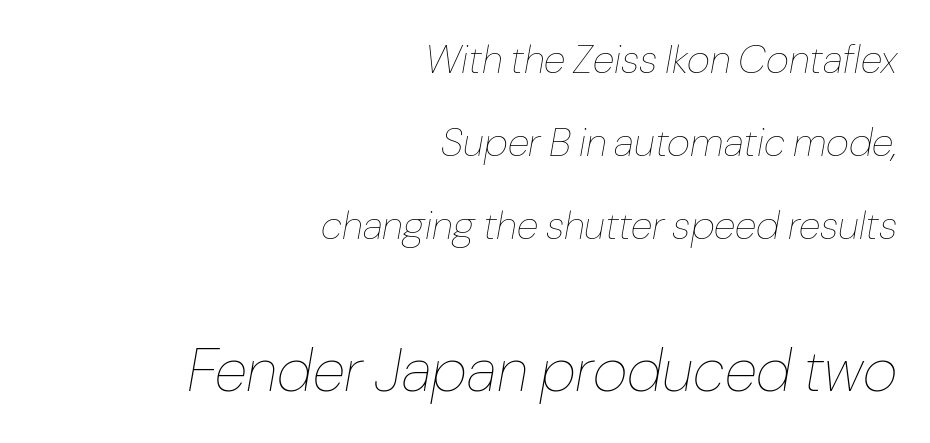
{"italic": "yes", "lean": "right", "slant_degrees": 10, "bold": "no", "weight": "thin", "width": "normal", "stroke_contrast": "low", "x_height": "medium", "monospaced": "no", "underline": "no", "align": "right", "line_spacing": "loose", "line_spacing_ratio": 2.08, "letter_spacing": "normal", "letter_spacing_em": 0.0, "larger_block": "second", "size_ratio": 1.5, "glyph_px": 60}
